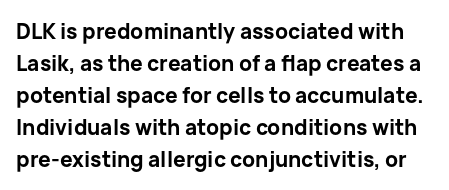
Q: Is the text bold? A: Yes.
Q: Is the text italic (slanted)? A: No, it is upright.
Q: Is the text underlined? A: No.
Q: Is the spacing between letters normal or unusually wide? A: Normal.
Q: Is the spacing between lines tight, normal or loose? A: Normal.
